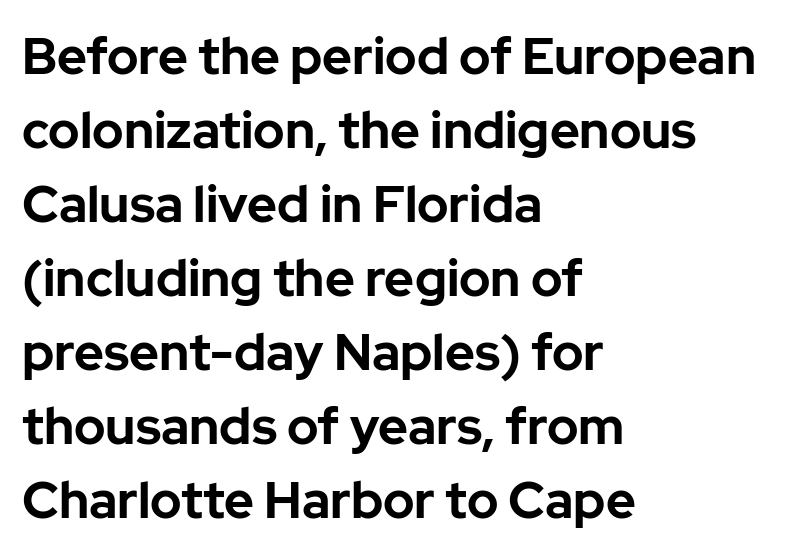
{"serif": "no", "italic": "no", "bold": "yes", "weight": "bold", "width": "normal", "stroke_contrast": "low", "x_height": "medium", "monospaced": "no", "underline": "no", "align": "left", "line_spacing": "normal", "line_spacing_ratio": 1.45, "letter_spacing": "normal", "letter_spacing_em": 0.0, "glyph_px": 51}
